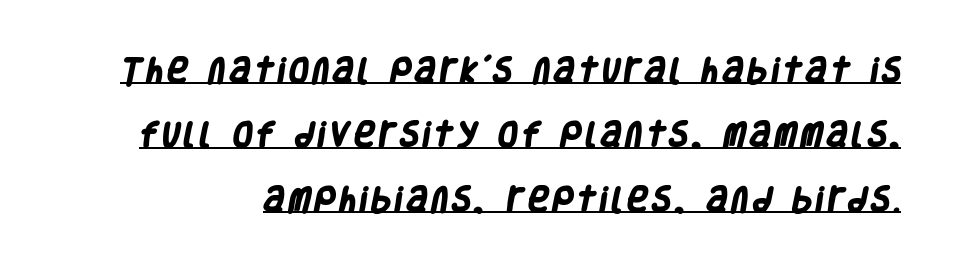
Thick stems and heavy bowls — unmistakably bold. The rendering shows plain stroke endings on the letterforms — a sans-serif design. Varying glyph widths throughout — classic text-font behaviour. Whoever set this chose breathing room over compactness in the vertical rhythm.
